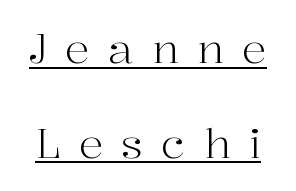
How are the letters spaced? Widely, with obvious added tracking. No extra ink here — the face is not bold. A typesetter would call this proportional, since set widths differ per character. The lettering is marked with a stroke running underneath it.
